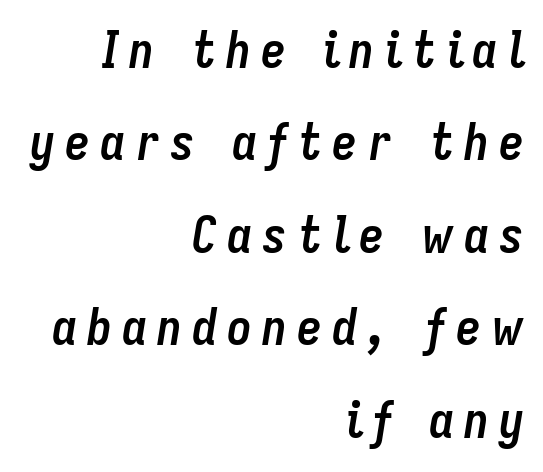
The image shows 50 px semibold, condensed type, italic (leaning right); set right-aligned, line spacing 1.85x, unusually wide letter spacing (+0.2 em), not underlined; low stroke contrast and a medium x-height.
